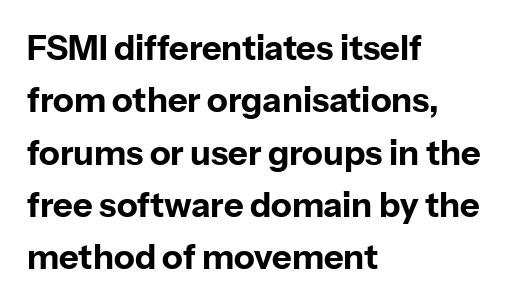
Q: Is the text bold? A: Yes.
Q: Is the text italic (slanted)? A: No, it is upright.
Q: Is the typeface a serif or a sans-serif typeface? A: Sans-serif.
Q: Is the text underlined? A: No.
Q: How is the paragraph aligned? A: Left-aligned.
Q: Is the spacing between letters normal or unusually wide? A: Normal.
Q: Is the spacing between lines tight, normal or loose? A: Normal.
Q: Width (condensed, normal, or wide)? A: Normal.
Q: Stroke contrast? A: Low.
Q: x-height? A: Medium.
Q: Monospaced? A: No.
